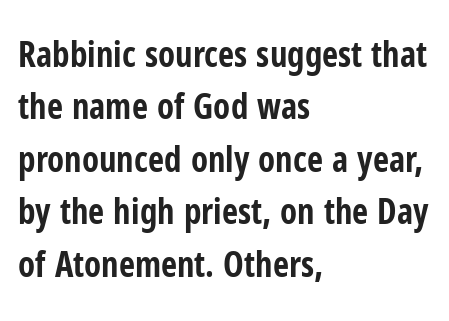
Q: Is the text bold? A: Yes.
Q: Is the text italic (slanted)? A: No, it is upright.
Q: Is the typeface a serif or a sans-serif typeface? A: Sans-serif.
Q: Is the text underlined? A: No.
Q: How is the paragraph aligned? A: Left-aligned.
Q: Is the spacing between letters normal or unusually wide? A: Normal.
Q: Is the spacing between lines tight, normal or loose? A: Normal.
Q: Width (condensed, normal, or wide)? A: Condensed.
Q: Stroke contrast? A: Low.
Q: x-height? A: Medium.
Q: Monospaced? A: No.
